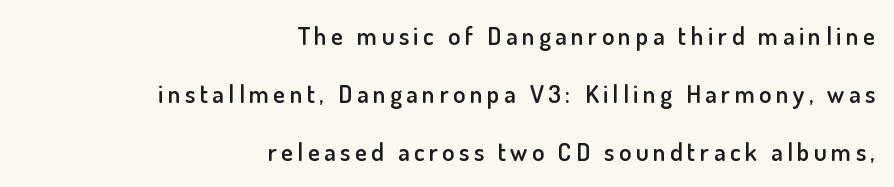
Regarding leading, the lines here are spaced well apart. Unlike italic type, these characters show no tilt at all. The strip under each line holds only bare page. The text block is weighted toward the right margin, trailing off unevenly leftward.
